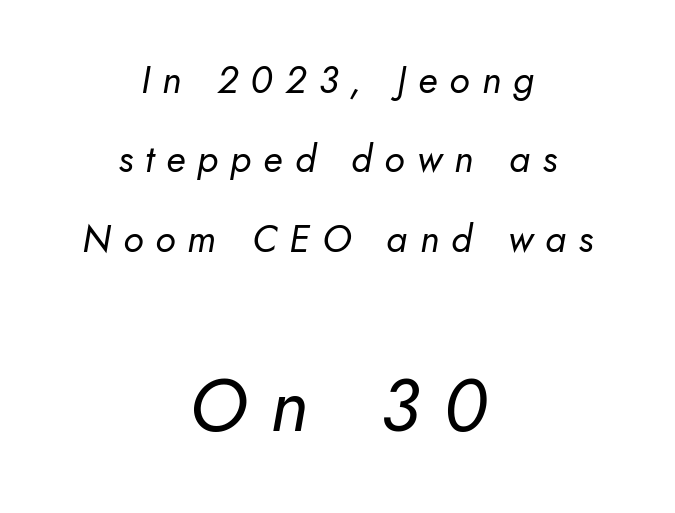
The image shows 75 px regular-weight type, italic (leaning right); set centered, loose line spacing (2.09x), unusually wide letter spacing (+0.32 em), not underlined; the second (bottom) block is 1.97x larger; low stroke contrast and a small x-height.
